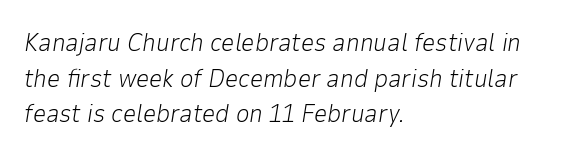
Q: Is the text bold? A: No.
Q: Is the text italic (slanted)? A: Yes, it leans right by about 9 degrees.
Q: Is the text underlined? A: No.
Q: How is the paragraph aligned? A: Left-aligned.
Q: Is the spacing between letters normal or unusually wide? A: Normal.
Q: Is the spacing between lines tight, normal or loose? A: Normal.
